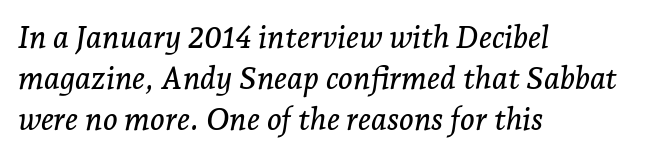
Q: Is the text italic (slanted)? A: Yes, it leans right by about 7 degrees.
Q: Is the typeface a serif or a sans-serif typeface? A: Serif.
Q: Is the text underlined? A: No.
Q: How is the paragraph aligned? A: Left-aligned.
Q: Is the spacing between letters normal or unusually wide? A: Normal.
Q: Is the spacing between lines tight, normal or loose? A: Normal.
Q: Width (condensed, normal, or wide)? A: Normal.
Q: Stroke contrast? A: Low.
Q: x-height? A: Medium.
Q: Monospaced? A: No.
